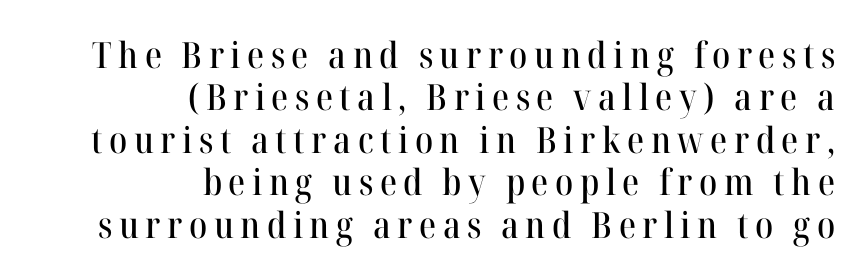
The image shows 36 px serif type, upright; set right-aligned, line spacing 1.18x, not underlined; high stroke contrast and a medium x-height.
